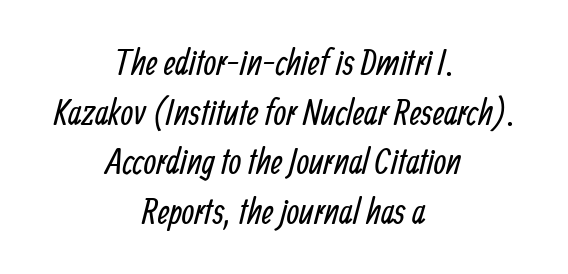
Q: Is the text bold? A: No.
Q: Is the typeface a serif or a sans-serif typeface? A: Sans-serif.
Q: Is the text underlined? A: No.
Q: How is the paragraph aligned? A: Centered.
Q: Is the spacing between letters normal or unusually wide? A: Normal.
Q: Is the spacing between lines tight, normal or loose? A: Normal.
Q: Width (condensed, normal, or wide)? A: Condensed.
Q: Stroke contrast? A: Low.
Q: x-height? A: Medium.
Q: Monospaced? A: No.
